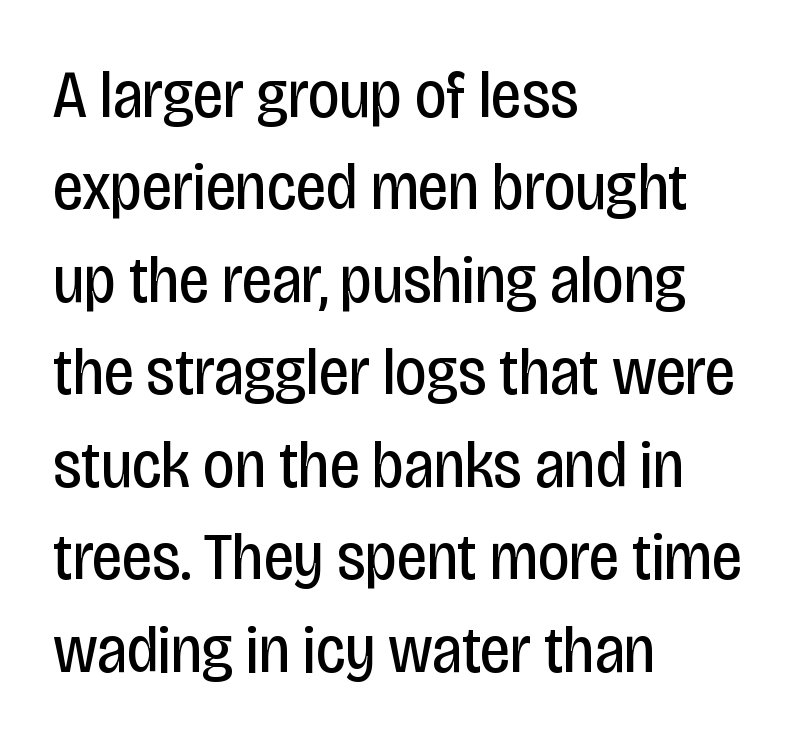
{"serif": "no", "italic": "no", "bold": "no", "weight": "regular", "width": "condensed", "stroke_contrast": "low", "x_height": "large", "monospaced": "no", "underline": "no", "align": "left", "line_spacing": "normal", "line_spacing_ratio": 1.36, "letter_spacing": "normal", "letter_spacing_em": 0.0, "glyph_px": 68}
